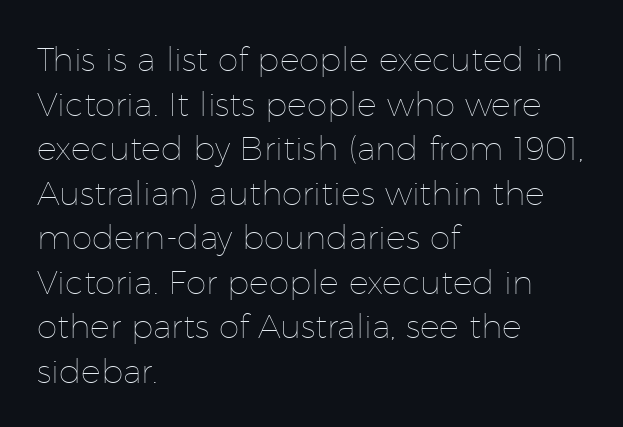
Q: Is the text bold? A: No.
Q: Is the text italic (slanted)? A: No, it is upright.
Q: Is the text underlined? A: No.
Q: How is the paragraph aligned? A: Left-aligned.
Q: Is the spacing between letters normal or unusually wide? A: Normal.
Q: Is the spacing between lines tight, normal or loose? A: Normal.
Q: Width (condensed, normal, or wide)? A: Normal.
Q: Stroke contrast? A: Low.
Q: x-height? A: Medium.
Q: Monospaced? A: No.
